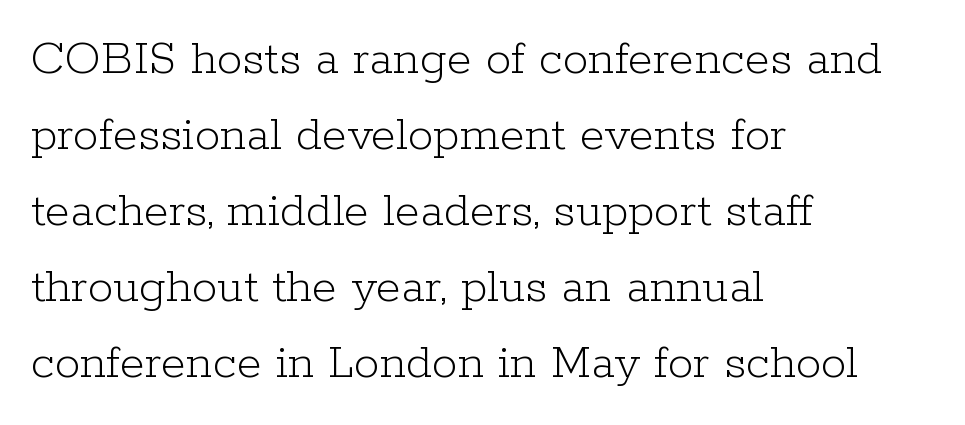
Q: Is the text bold? A: No.
Q: Is the text italic (slanted)? A: No, it is upright.
Q: Is the typeface a serif or a sans-serif typeface? A: Serif.
Q: Is the text underlined? A: No.
Q: How is the paragraph aligned? A: Left-aligned.
Q: Is the spacing between letters normal or unusually wide? A: Normal.
Q: Is the spacing between lines tight, normal or loose? A: Normal.
Q: Width (condensed, normal, or wide)? A: Normal.
Q: Stroke contrast? A: Low.
Q: x-height? A: Medium.
Q: Monospaced? A: No.
